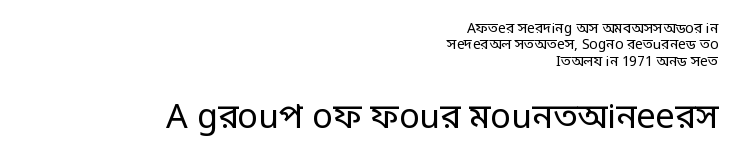
The letters look calm and open, with moderate or lighter stems. The text block is weighted toward the right margin, trailing off unevenly leftward. Is there any slant? The stems are plumb. Nothing sits at the stroke ends, so this counts as sans-serif. Nobody touched the tracking dial on this one. Is this a fixed-width face? No — the glyphs have proportional, varying widths.
